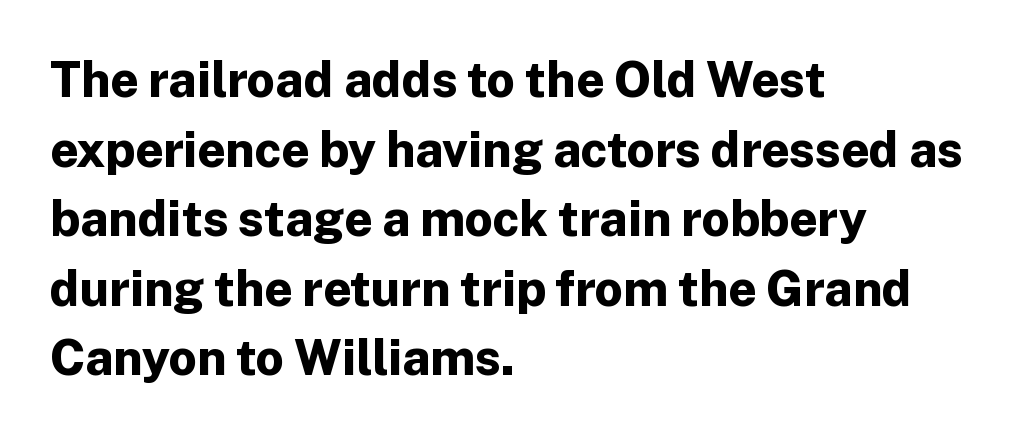
How would I describe the line gaps? Plain and ordinary. This sample uses an upright cut, with every glyph sitting square on the baseline. These lines are rendered in a variable-pitch font. One-word summary of the alignment: left.
